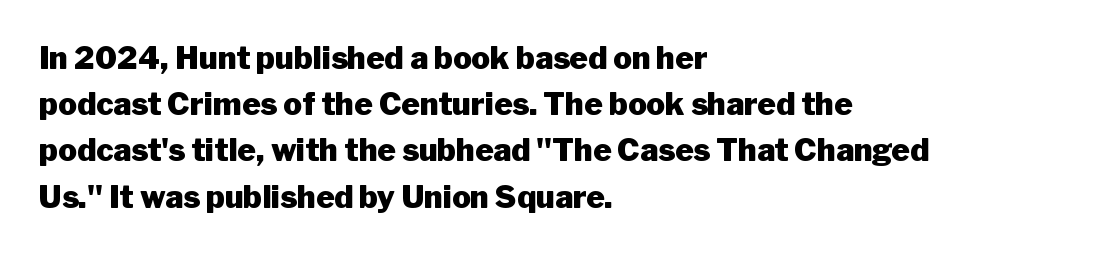
{"serif": "no", "italic": "no", "bold": "yes", "weight": "heavy", "width": "normal", "stroke_contrast": "low", "x_height": "medium", "monospaced": "no", "underline": "no", "align": "left", "line_spacing": "normal", "line_spacing_ratio": 1.49, "letter_spacing": "normal", "letter_spacing_em": 0.0, "glyph_px": 31}
